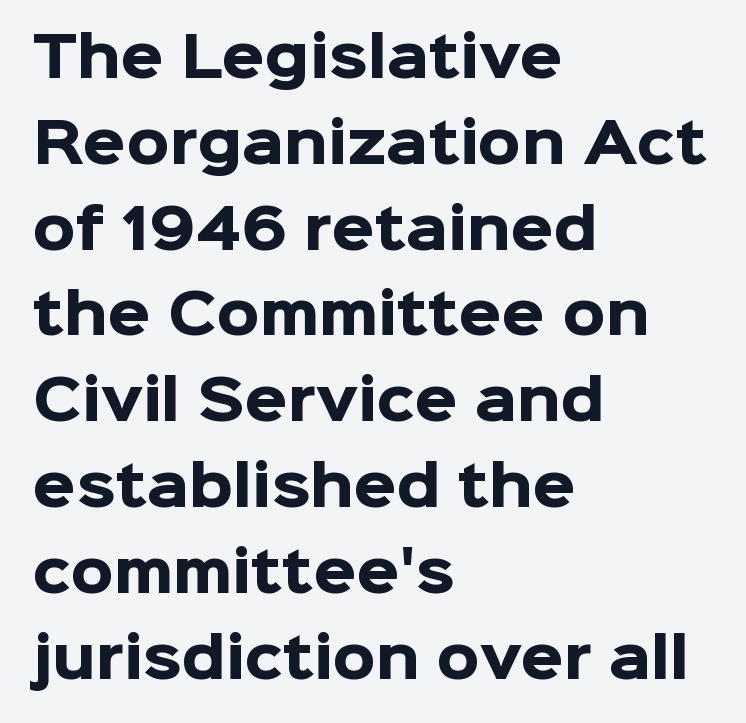
{"serif": "no", "italic": "no", "bold": "yes", "weight": "heavy", "width": "normal", "stroke_contrast": "low", "x_height": "medium", "monospaced": "no", "underline": "no", "align": "left", "line_spacing": "normal", "line_spacing_ratio": 1.56, "letter_spacing": "normal", "letter_spacing_em": 0.0, "glyph_px": 55}
